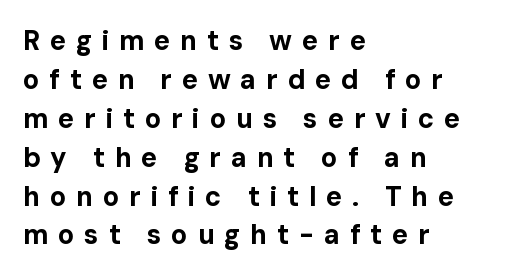
Does the weight exceed regular? Yes, all the way to bold. Every character sits straight up, as roman type does. The rendering uses a moderate line-height, typical for paragraphs. Underlining? Definitely not there. Caption: expanded tracking, letters set apart. The lines are quadded left.
